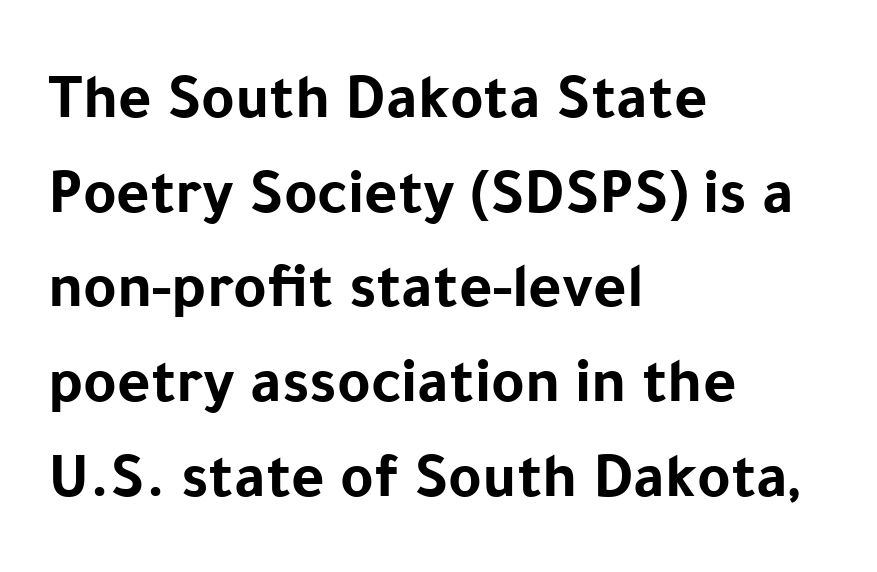
The image shows 64 px bold sans-serif type, upright; set left-aligned, normal line spacing (1.48x), normal letter spacing, not underlined; low stroke contrast and a medium x-height.
